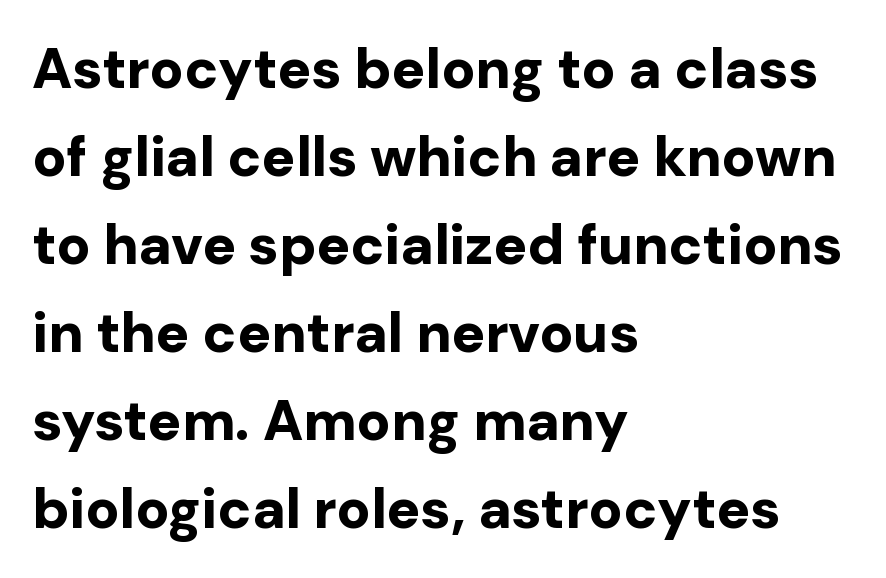
Compared with a centered layout, this one pins lines to the left instead. These lines were composed using upright roman letters. Clear beneath every line of the passage. This sample has the flowing, uneven cadence of proportional lettering. In terms of weight, the rendering is a true, heavy bold.
